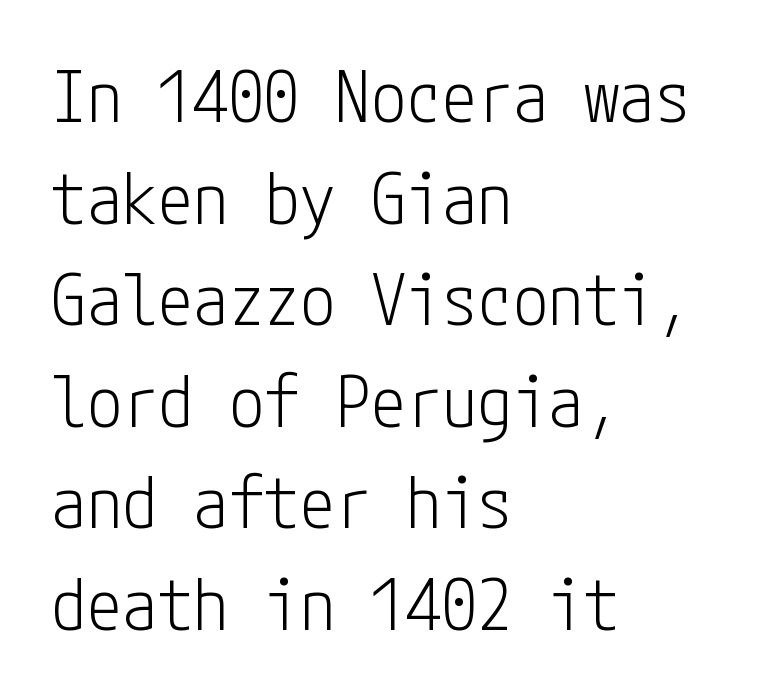
The image shows 71 px light, condensed sans-serif type, upright; set left-aligned, normal line spacing (1.43x), normal letter spacing, not underlined; low stroke contrast and a medium x-height.
